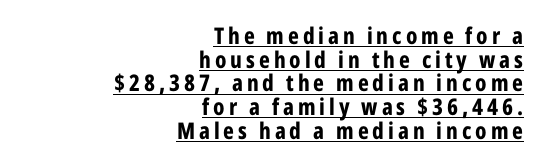
Somebody hit Ctrl+U on this one — the words are underlined. Regarding leading, the lines here are crowded together. Designer's note — italics off, roman on. The typesetter chose a ragged-left arrangement here. Weight check: bold — yes, fully.
